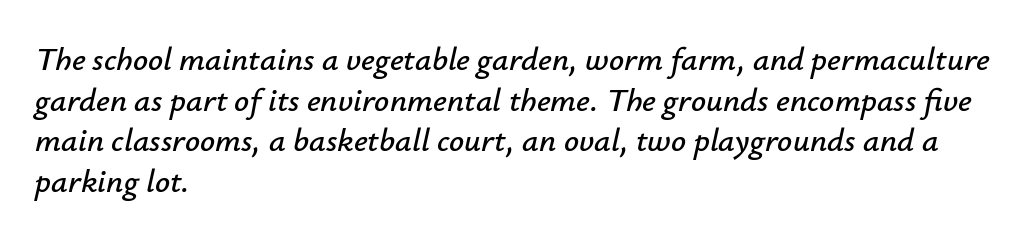
Style check: oblique. Descender tails drop into unmarked territory. If you drew a ruler down the left edge, every line would touch it. Looks like regular typesetting: each glyph gets only the width it needs. Characters follow at the spacing the type designer built in.
